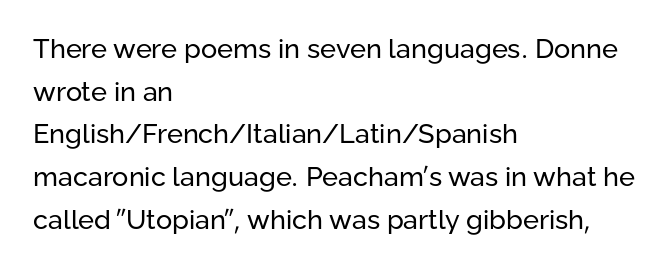
The image shows 27 px text type, upright; set left-aligned, normal line spacing (1.58x), normal letter spacing, not underlined.
